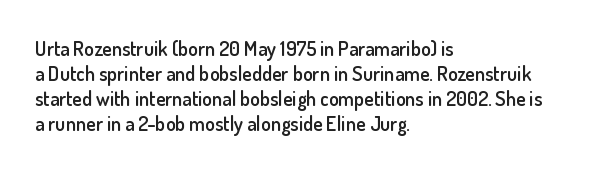
Q: Is the text bold? A: Semi-bold.
Q: Is the text italic (slanted)? A: No, it is upright.
Q: Is the text underlined? A: No.
Q: How is the paragraph aligned? A: Left-aligned.
Q: Is the spacing between letters normal or unusually wide? A: Normal.
Q: Is the spacing between lines tight, normal or loose? A: Normal.
